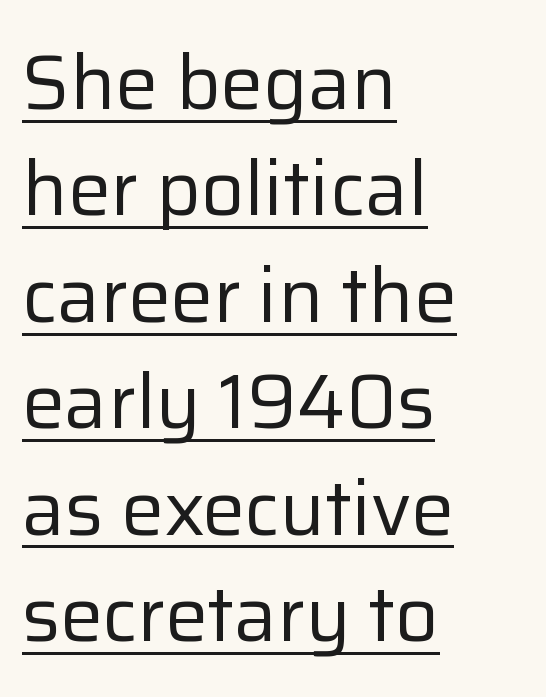
Q: Is the text bold? A: No.
Q: Is the text italic (slanted)? A: No, it is upright.
Q: Is the typeface a serif or a sans-serif typeface? A: Sans-serif.
Q: Is the text underlined? A: Yes.
Q: How is the paragraph aligned? A: Left-aligned.
Q: Is the spacing between letters normal or unusually wide? A: Normal.
Q: Is the spacing between lines tight, normal or loose? A: Normal.
Q: Width (condensed, normal, or wide)? A: Normal.
Q: Stroke contrast? A: Low.
Q: x-height? A: Medium.
Q: Monospaced? A: No.
